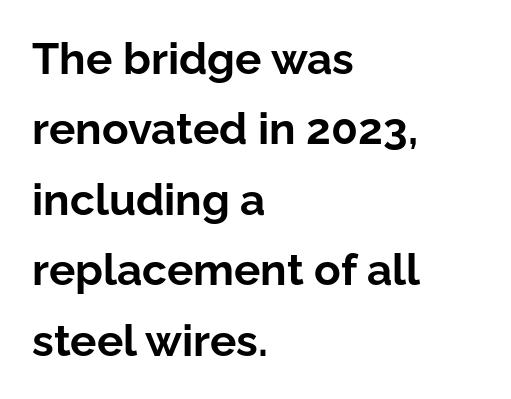
{"serif": "no", "italic": "no", "bold": "yes", "weight": "bold", "width": "normal", "stroke_contrast": "low", "x_height": "medium", "monospaced": "no", "underline": "no", "align": "left", "line_spacing": "normal", "line_spacing_ratio": 1.6, "letter_spacing": "normal", "letter_spacing_em": 0.0, "glyph_px": 44}
